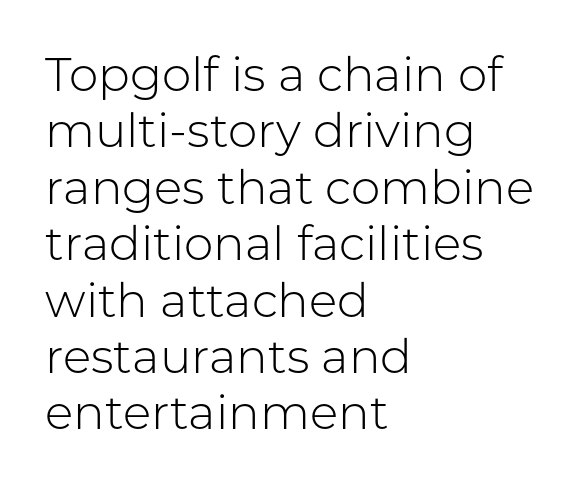
Counters stay open thanks to moderate or lighter strokes. The gap between lines stays unmarked. These lines are rendered in a variable-pitch font. This rendering uses left alignment, leaving the right contour irregular. A typesetter would call this zero additional tracking.
